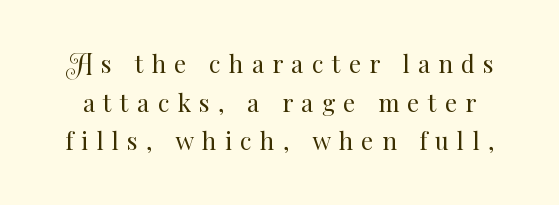
Q: Is the text bold? A: No.
Q: Is the text italic (slanted)? A: No, it is upright.
Q: Is the text underlined? A: No.
Q: Is the spacing between letters normal or unusually wide? A: Unusually wide.
Q: Is the spacing between lines tight, normal or loose? A: Normal.
